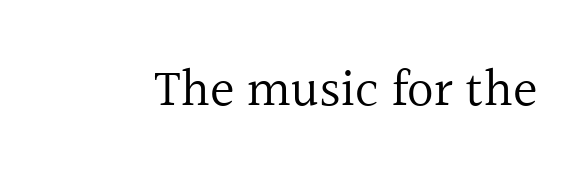
{"serif": "yes", "italic": "no", "bold": "no", "weight": "regular", "width": "normal", "x_height": "medium", "monospaced": "no", "underline": "no", "letter_spacing": "normal", "letter_spacing_em": 0.0, "glyph_px": 52}
